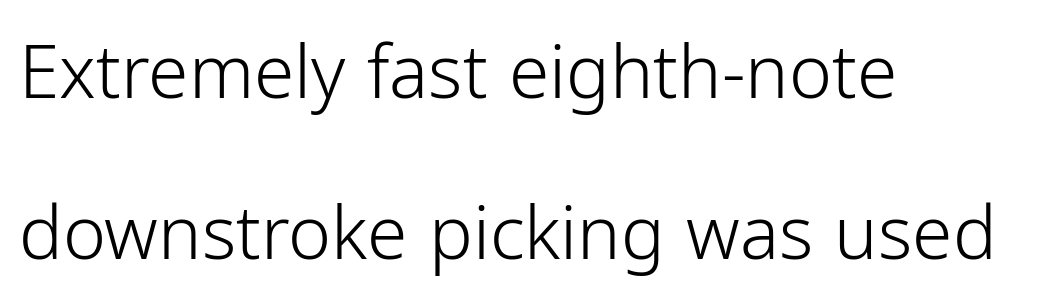
A light-to-regular cut is what we see here. Left-aligned paragraph, ragged on the right. Note the varied advance widths — an 'i' is clearly narrower than an 'm'. Only glyphs here, with clear space below each row. Vertical spacing — loose. Default kerning and tracking; the words read as compact shapes.
